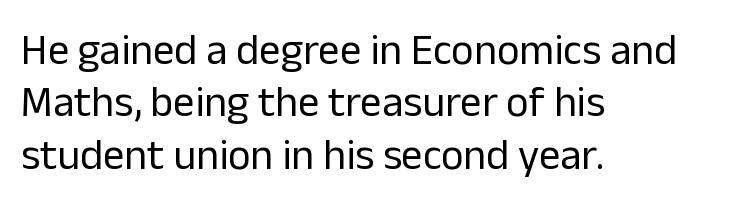
{"serif": "no", "italic": "no", "bold": "no", "weight": "regular", "width": "normal", "stroke_contrast": "low", "x_height": "medium", "monospaced": "no", "underline": "no", "align": "left", "line_spacing_ratio": 1.22, "letter_spacing": "normal", "letter_spacing_em": 0.0, "glyph_px": 43}
